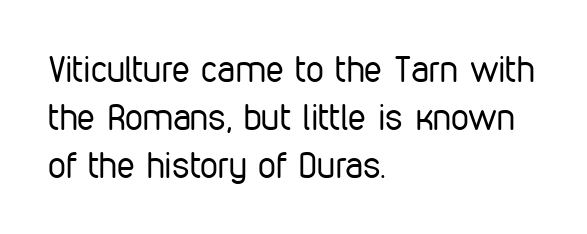
The image shows 36 px regular-weight, condensed sans-serif type, upright; set left-aligned, normal line spacing (1.34x), normal letter spacing, not underlined; low stroke contrast and a medium x-height.
